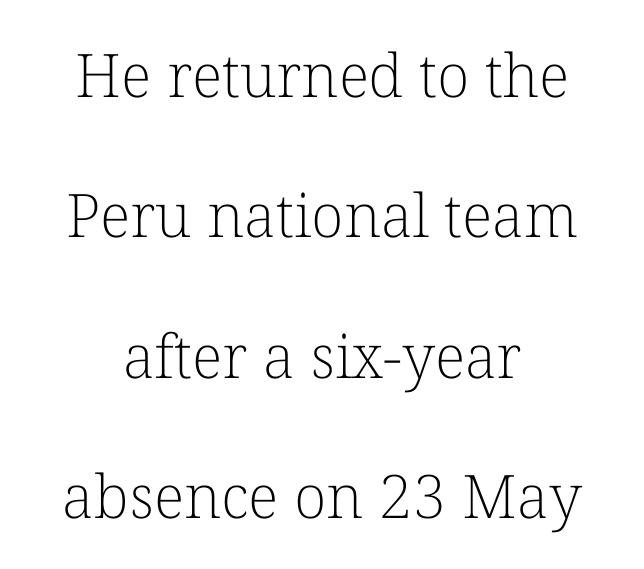
The image shows 60 px light serif type, upright; set centered, loose line spacing (2.34x), normal letter spacing, not underlined; low stroke contrast and a medium x-height.
